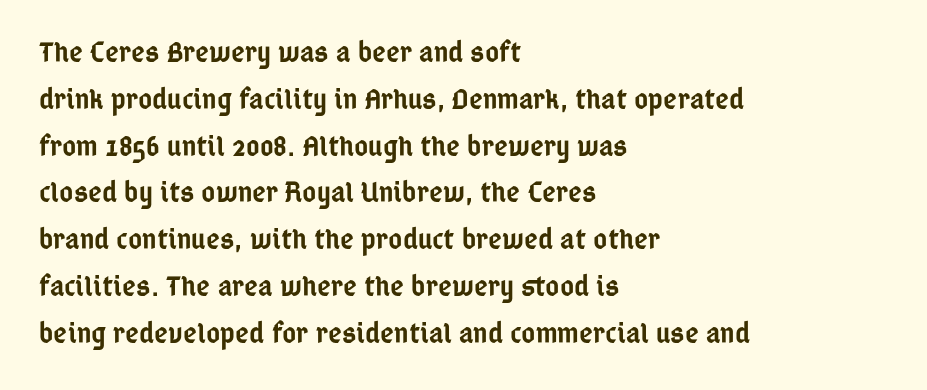
The image shows 30 px semibold, condensed sans-serif type, upright; set left-aligned, normal line spacing (1.56x), normal letter spacing, not underlined; low stroke contrast and a medium x-height.
